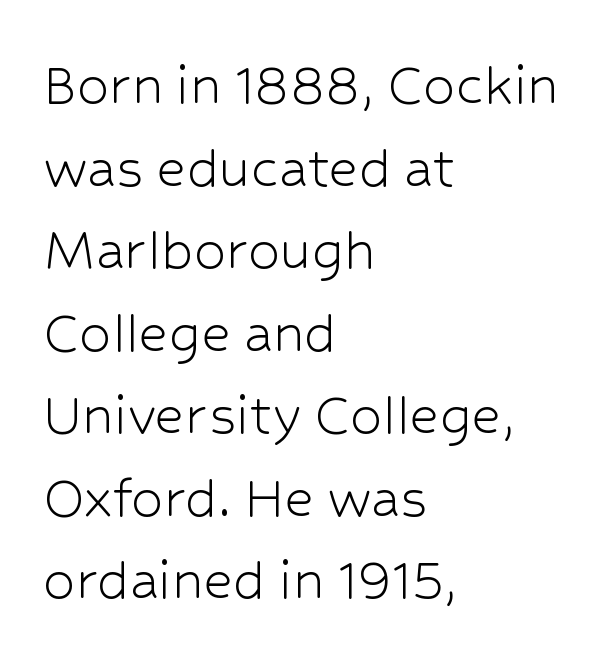
To sum up the face: it is a sans, with no serifs. Honestly, there is no underline to notice here at all. There is no visible air inserted between adjacent glyphs. Line beginnings align vertically; line endings do not. Unbolded letterforms with no extra heft. One glance says typical: line gaps are just what's usual.
